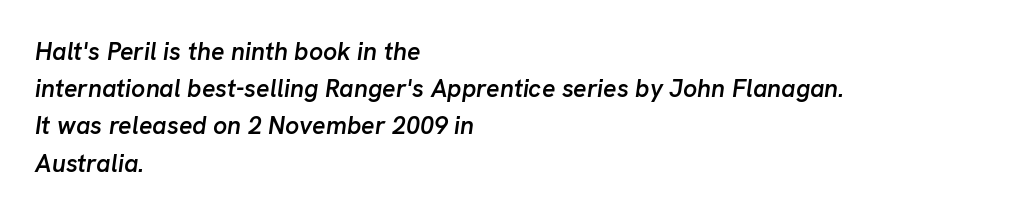
Q: Is the text bold? A: Semi-bold.
Q: Is the text italic (slanted)? A: Yes, it leans right by about 8 degrees.
Q: Is the text underlined? A: No.
Q: How is the paragraph aligned? A: Left-aligned.
Q: Is the spacing between letters normal or unusually wide? A: Normal.
Q: Is the spacing between lines tight, normal or loose? A: Normal.
